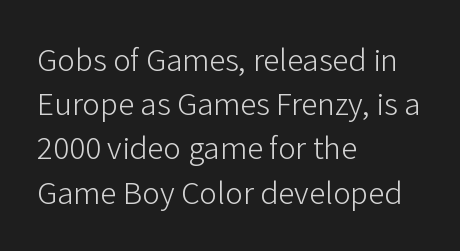
Notice how the passage keeps a crisp vertical edge on the left only. Think of a printed novel: that variable character pitch is what you see here. The designer left line spacing at the default. Students, note that the glyphs here touch the page at normal intervals. Nope, no serifs anywhere on these letters. The weight tops out at a normal text grade.
